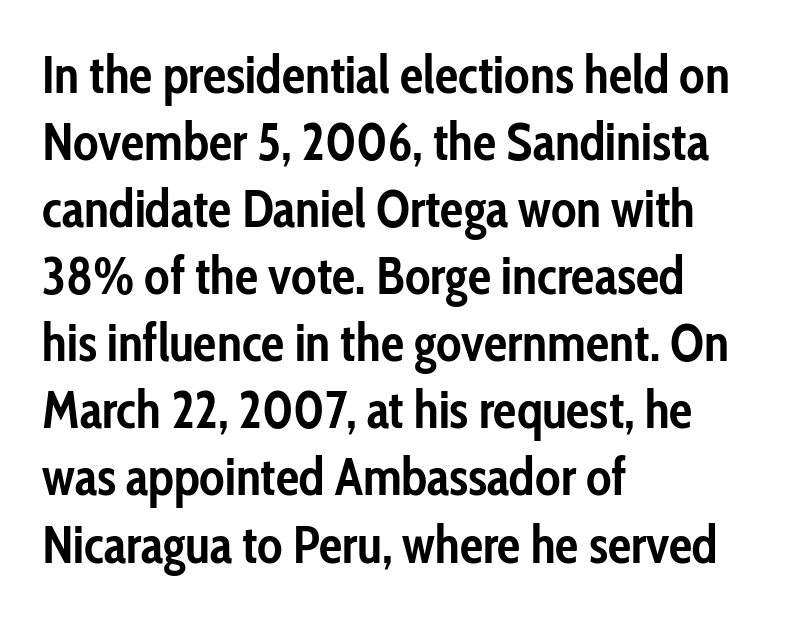
Bare-footed words on every line. Summary of vertical rhythm: regular, with standard interline spacing. In terms of letterform style, serifs are entirely absent. The sample has been set heavy, in full bold.
